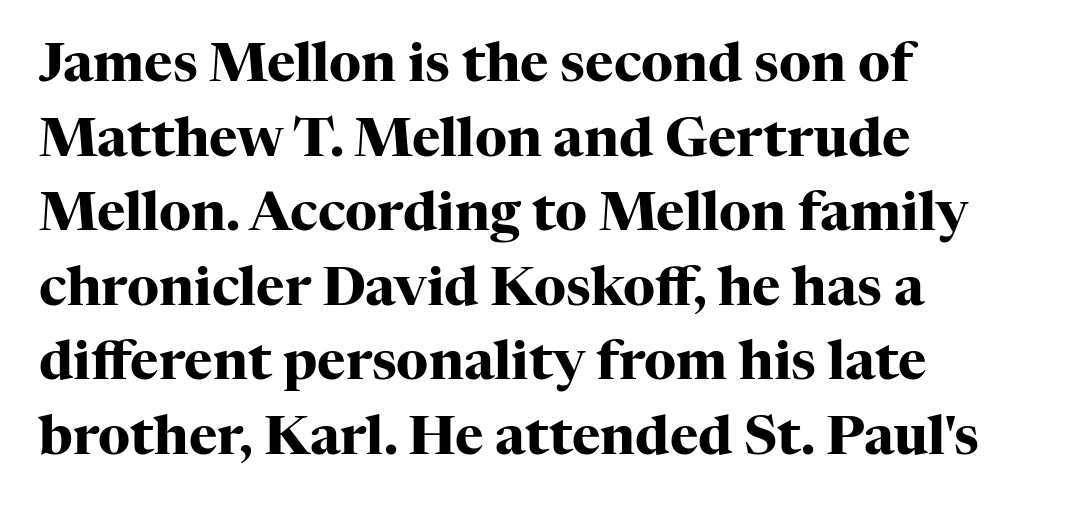
Q: Is the text bold? A: Yes.
Q: Is the text italic (slanted)? A: No, it is upright.
Q: Is the typeface a serif or a sans-serif typeface? A: Serif.
Q: Is the text underlined? A: No.
Q: How is the paragraph aligned? A: Left-aligned.
Q: Is the spacing between letters normal or unusually wide? A: Normal.
Q: Is the spacing between lines tight, normal or loose? A: Normal.
Q: Width (condensed, normal, or wide)? A: Normal.
Q: Stroke contrast? A: High.
Q: x-height? A: Medium.
Q: Monospaced? A: No.
